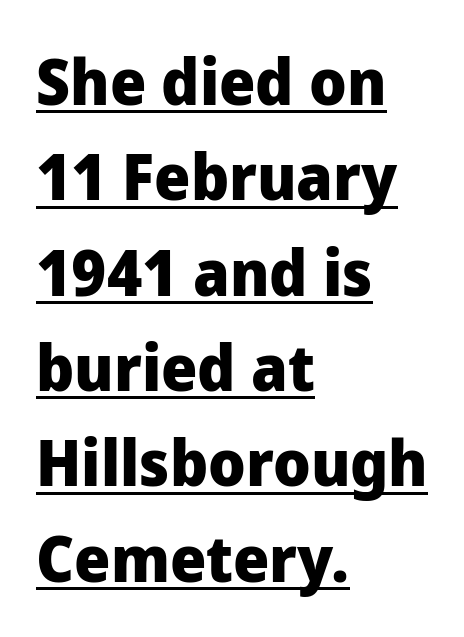
{"serif": "no", "italic": "no", "bold": "yes", "weight": "heavy", "width": "normal", "stroke_contrast": "low", "x_height": "medium", "monospaced": "no", "underline": "yes", "align": "left", "line_spacing": "normal", "line_spacing_ratio": 1.49, "letter_spacing": "normal", "letter_spacing_em": 0.0, "glyph_px": 64}
